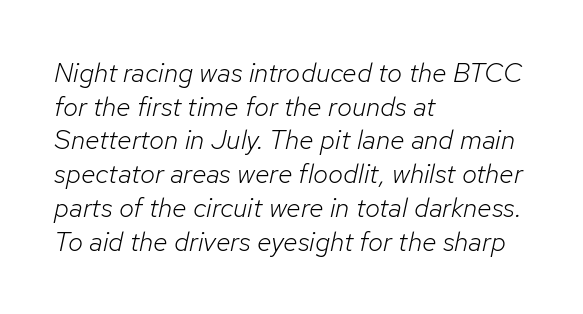
Q: Is the text bold? A: No.
Q: Is the text italic (slanted)? A: Yes, it leans right by about 12 degrees.
Q: Is the text underlined? A: No.
Q: How is the paragraph aligned? A: Left-aligned.
Q: Is the spacing between letters normal or unusually wide? A: Normal.
Q: Is the spacing between lines tight, normal or loose? A: Normal.
